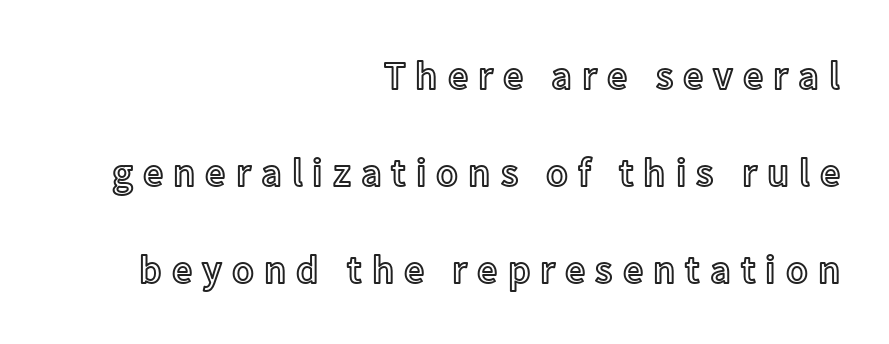
{"italic": "no", "width": "normal", "x_height": "medium", "monospaced": "no", "underline": "no", "align": "right", "line_spacing": "loose", "line_spacing_ratio": 2.43, "letter_spacing": "wide", "letter_spacing_em": 0.25, "glyph_px": 40}
